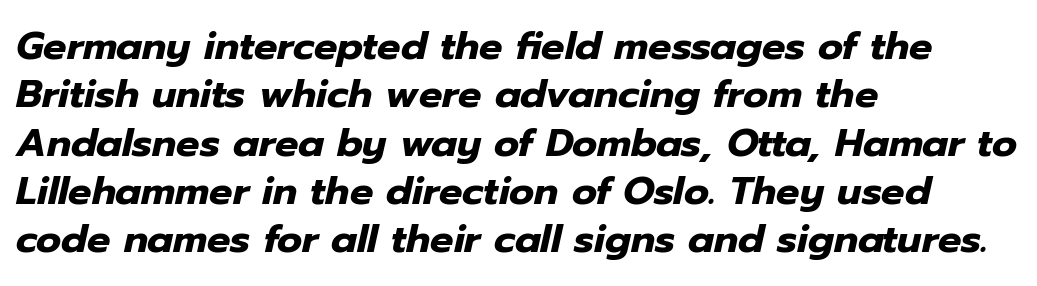
Thick stems and heavy bowls — unmistakably bold. A bare baseline throughout the passage. The face used here is proportionally spaced, like ordinary book or web type. Horizontally, the lines are justified to the leading edge only. Every character sits at an angle, as italics do.
